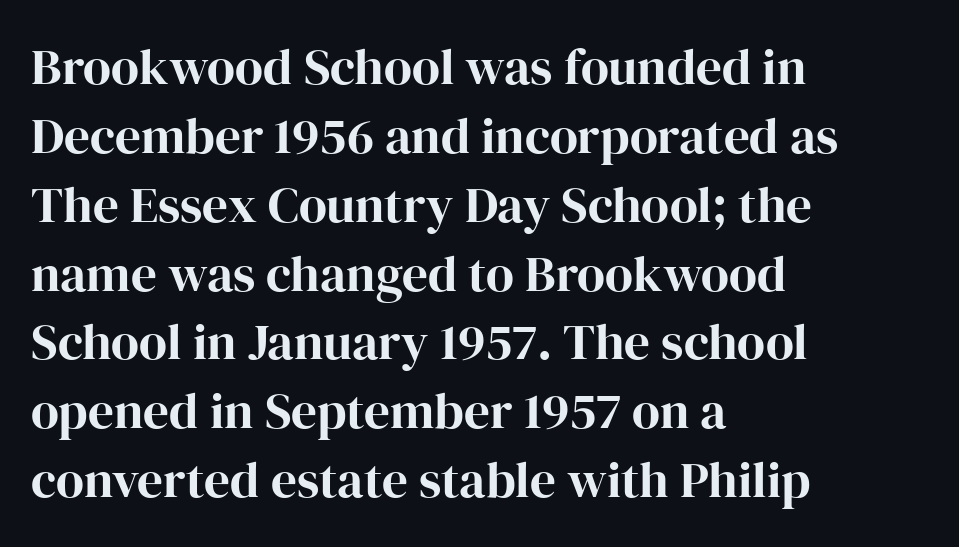
Q: Is the text italic (slanted)? A: No, it is upright.
Q: Is the typeface a serif or a sans-serif typeface? A: Serif.
Q: Is the text underlined? A: No.
Q: How is the paragraph aligned? A: Left-aligned.
Q: Is the spacing between letters normal or unusually wide? A: Normal.
Q: Is the spacing between lines tight, normal or loose? A: Normal.
Q: Width (condensed, normal, or wide)? A: Normal.
Q: Stroke contrast? A: High.
Q: x-height? A: Medium.
Q: Monospaced? A: No.
